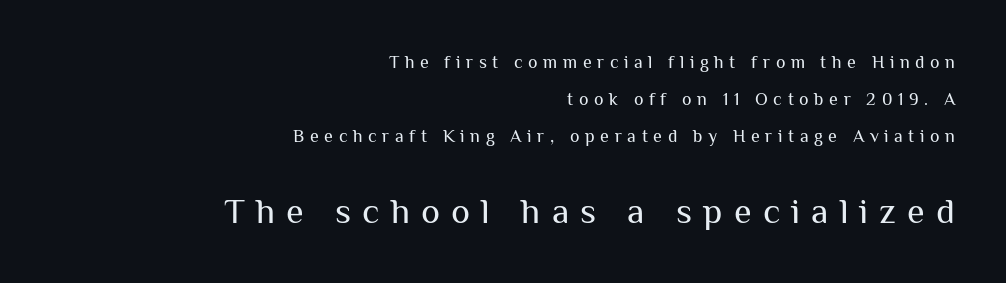
{"serif": "no", "italic": "no", "bold": "no", "weight": "regular", "width": "normal", "stroke_contrast": "medium", "x_height": "medium", "monospaced": "no", "underline": "no", "align": "right", "line_spacing": "loose", "line_spacing_ratio": 2.05, "letter_spacing": "wide", "letter_spacing_em": 0.31, "larger_block": "second", "size_ratio": 2.0, "glyph_px": 36}
